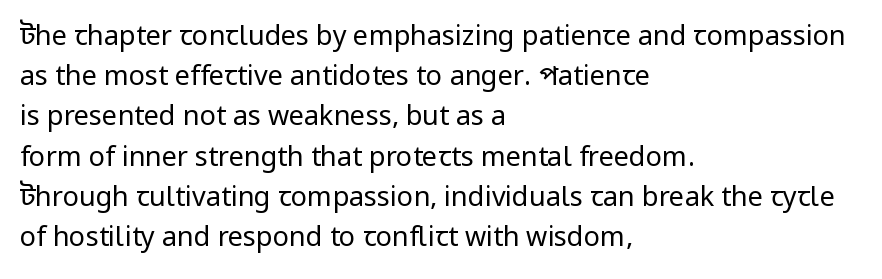
{"italic": "no", "bold": "no", "underline": "no", "align": "left", "line_spacing": "normal", "line_spacing_ratio": 1.49, "letter_spacing": "normal", "letter_spacing_em": 0.0, "glyph_px": 27}
